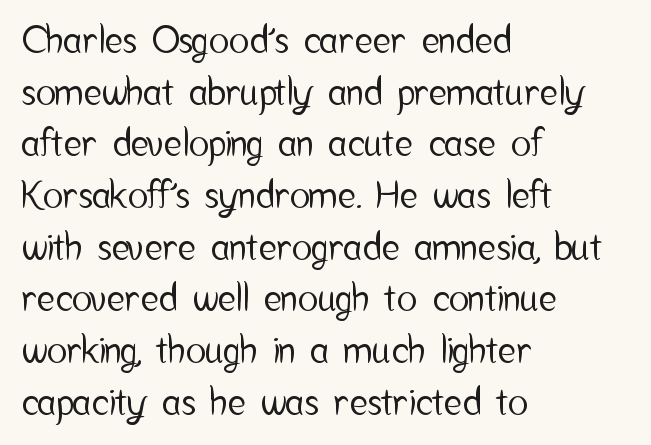
{"serif": "no", "italic": "no", "width": "condensed", "stroke_contrast": "low", "x_height": "medium", "monospaced": "no", "underline": "no", "align": "left", "line_spacing": "normal", "line_spacing_ratio": 1.36, "letter_spacing": "normal", "letter_spacing_em": 0.0, "glyph_px": 38}
